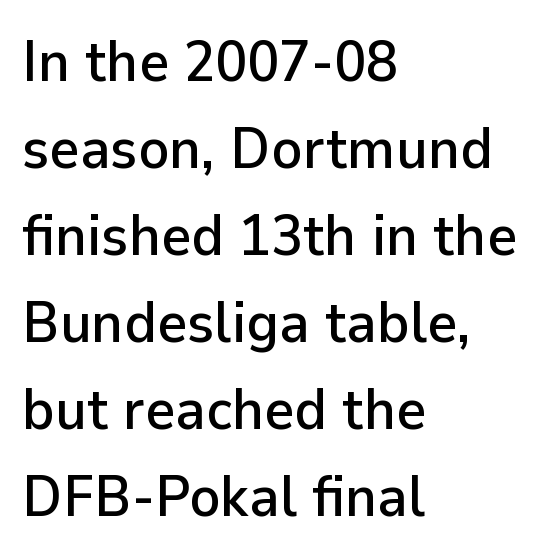
Just letters on the line, the space beneath them empty. In terms of posture, this sample is upright. In terms of letterform style, serifs are entirely absent. The passage shown is typed in a proportional face where columns would drift. This sample uses plain, unmodified letter spacing.
